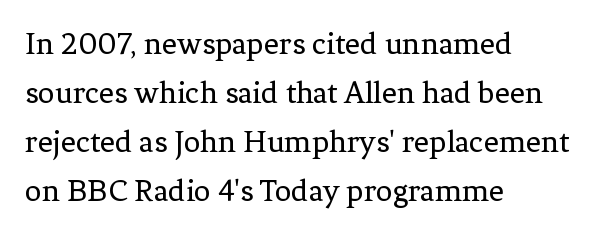
Does extra space separate the letters? No, they use regular spacing. The line-height multiplier appears to be the usual default. The weight would be labelled regular, book, light, or lighter still. Small tapered or slab feet sit at the stroke ends, so this counts as serif. Unmarked baselines from the first word to the last. The letters stand upright; this is a roman face.
